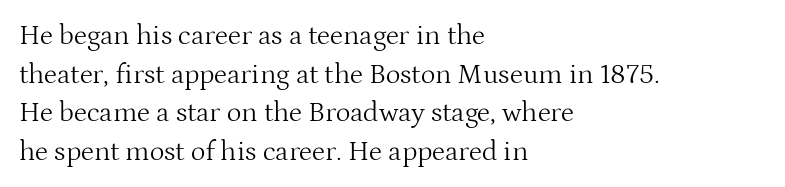
The image shows 28 px light serif type, upright; set left-aligned, normal line spacing (1.38x), normal letter spacing, not underlined; medium stroke contrast and a medium x-height.
